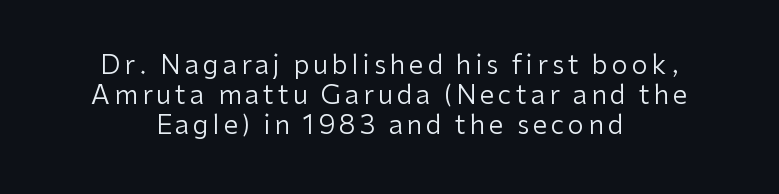
The image shows 26 px text type, upright; set centered, tight line spacing (1.15x), not underlined.
